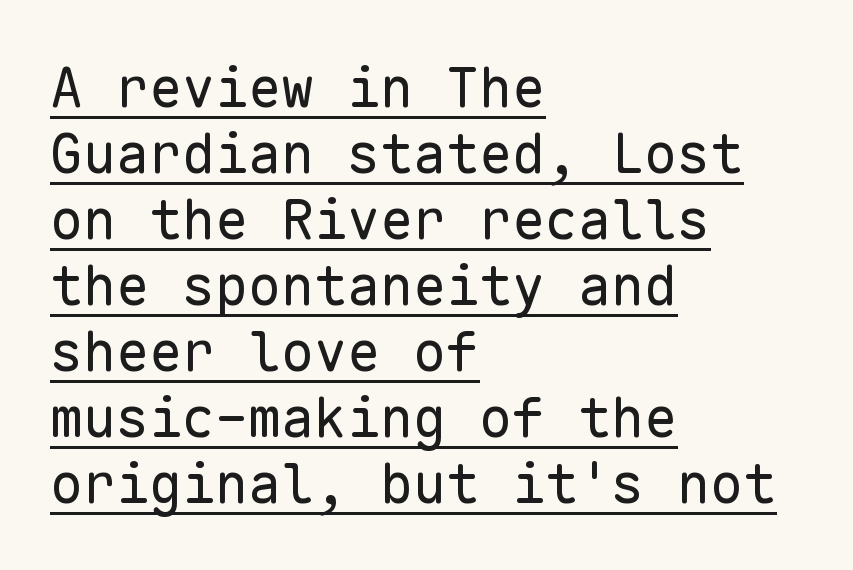
{"serif": "no", "italic": "no", "bold": "no", "weight": "regular", "width": "normal", "stroke_contrast": "low", "x_height": "medium", "monospaced": "yes", "underline": "yes", "align": "left", "line_spacing_ratio": 1.2, "letter_spacing": "normal", "letter_spacing_em": 0.0, "glyph_px": 55}
